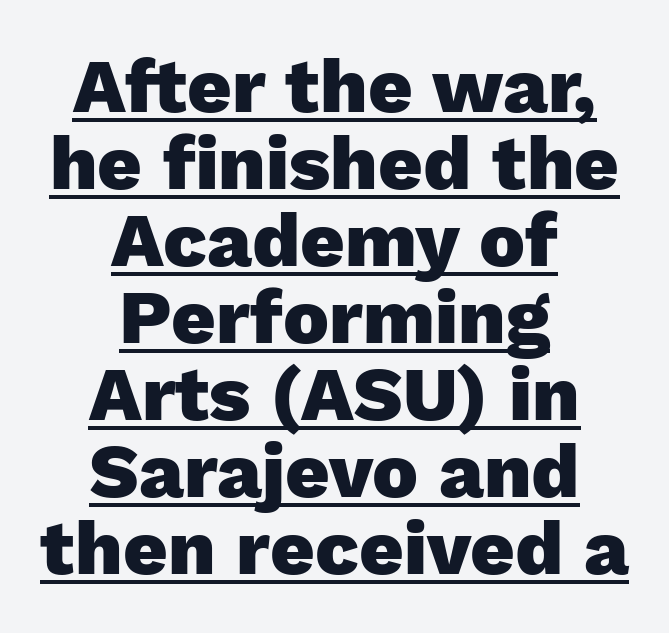
{"serif": "no", "italic": "no", "bold": "yes", "weight": "heavy", "width": "normal", "stroke_contrast": "low", "x_height": "medium", "monospaced": "no", "underline": "yes", "align": "center", "line_spacing": "tight", "line_spacing_ratio": 1.0, "letter_spacing": "normal", "letter_spacing_em": 0.0, "glyph_px": 77}
